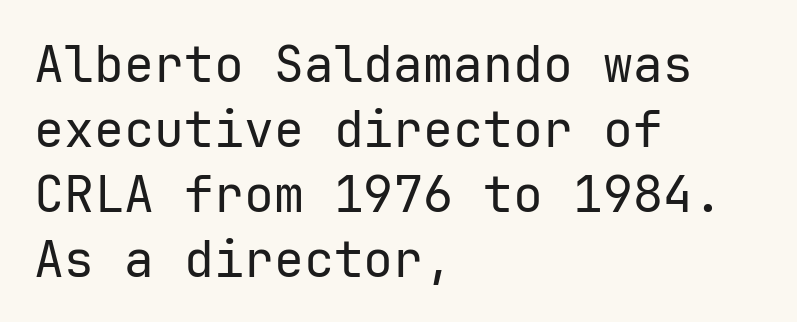
Q: Is the text bold? A: No.
Q: Is the text italic (slanted)? A: No, it is upright.
Q: Is the typeface a serif or a sans-serif typeface? A: Sans-serif.
Q: Is the text underlined? A: No.
Q: How is the paragraph aligned? A: Left-aligned.
Q: Is the spacing between letters normal or unusually wide? A: Normal.
Q: Is the spacing between lines tight, normal or loose? A: Normal.
Q: Width (condensed, normal, or wide)? A: Normal.
Q: Stroke contrast? A: Low.
Q: x-height? A: Medium.
